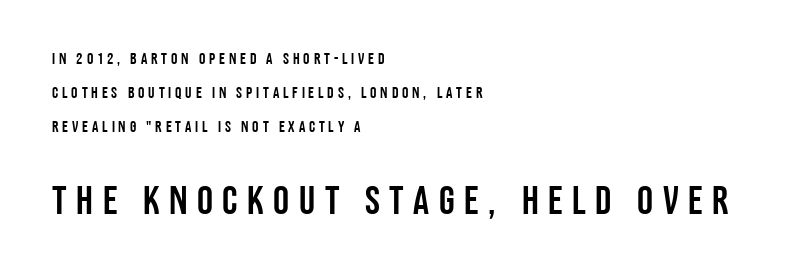
A student would call this left alignment; a typographer would say flush left, rag right. Unlike a traditional serif, this face leaves its strokes unadorned. These lines were composed using upright roman letters. The face used here appears at its bigger size in the lower chunk. Someone cranked the tracking dial way up on this one.
